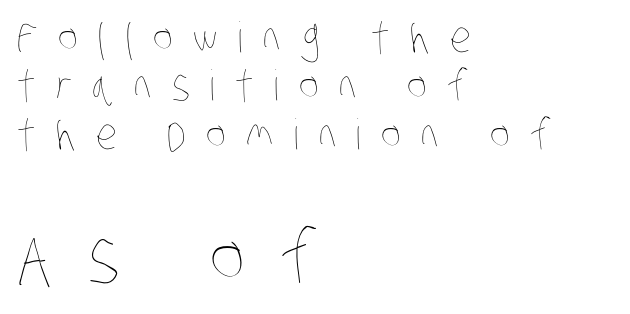
Q: Is the text bold? A: No.
Q: Is the text underlined? A: No.
Q: How is the paragraph aligned? A: Left-aligned.
Q: Is the spacing between letters normal or unusually wide? A: Unusually wide.
Q: Is the spacing between lines tight, normal or loose? A: Tight.
Q: Which block of text is set in a larger size, the first (top) or the second (bottom)? A: The second (bottom) one.
Q: Width (condensed, normal, or wide)? A: Condensed.
Q: Stroke contrast? A: Low.
Q: x-height? A: Large.
Q: Monospaced? A: No.
